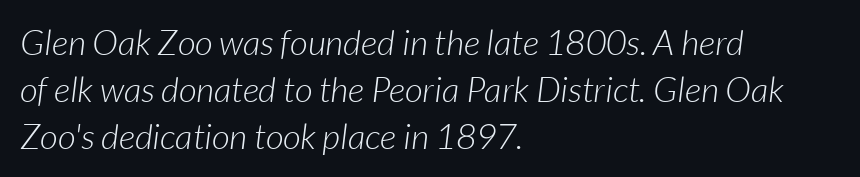
The rows are spaced the way most documents space them. Do the characters align in a grid? No, the font is proportional. The typeface has the unassuming heft of standard copy or less. The rendering anchors every line to the left-hand side.
